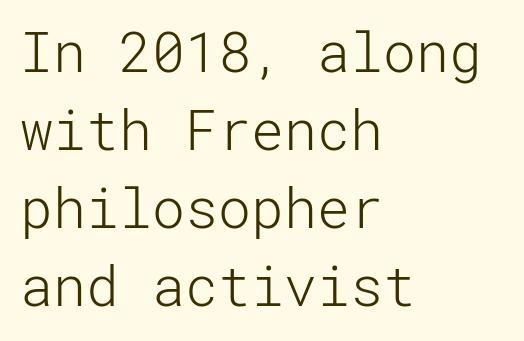
Q: Is the text bold? A: No.
Q: Is the text italic (slanted)? A: No, it is upright.
Q: Is the typeface a serif or a sans-serif typeface? A: Sans-serif.
Q: Is the text underlined? A: No.
Q: How is the paragraph aligned? A: Left-aligned.
Q: Is the spacing between letters normal or unusually wide? A: Normal.
Q: Is the spacing between lines tight, normal or loose? A: Normal.
Q: Width (condensed, normal, or wide)? A: Normal.
Q: Stroke contrast? A: Low.
Q: x-height? A: Medium.
